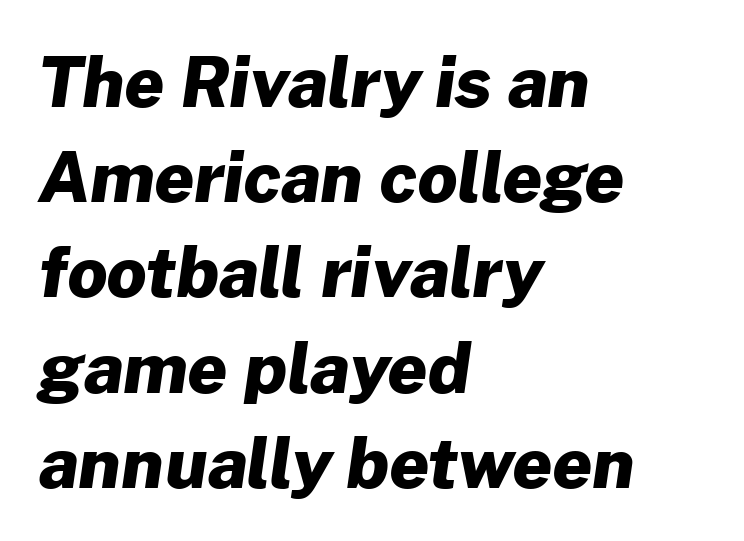
Q: Is the text bold? A: Yes.
Q: Is the typeface a serif or a sans-serif typeface? A: Sans-serif.
Q: Is the text underlined? A: No.
Q: How is the paragraph aligned? A: Left-aligned.
Q: Is the spacing between letters normal or unusually wide? A: Normal.
Q: Is the spacing between lines tight, normal or loose? A: Normal.
Q: Width (condensed, normal, or wide)? A: Normal.
Q: Stroke contrast? A: Low.
Q: x-height? A: Medium.
Q: Monospaced? A: No.
